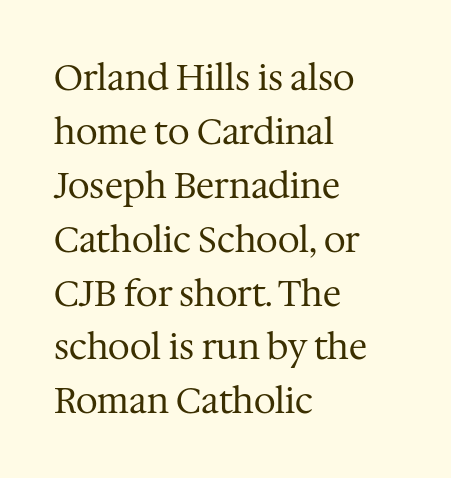
{"serif": "yes", "italic": "no", "bold": "no", "weight": "regular", "width": "normal", "stroke_contrast": "medium", "x_height": "medium", "monospaced": "no", "underline": "no", "align": "left", "line_spacing": "normal", "line_spacing_ratio": 1.54, "letter_spacing": "normal", "letter_spacing_em": 0.0, "glyph_px": 35}
